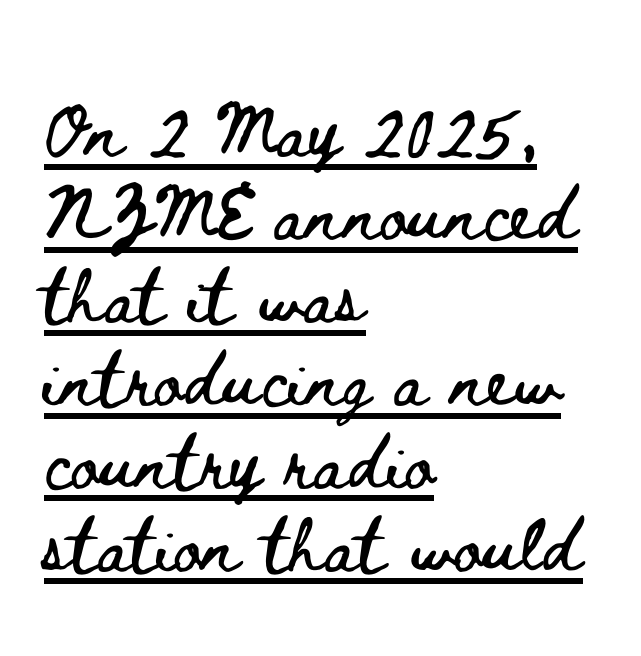
The image shows 68 px wide type; set left-aligned, line spacing 1.22x, normal letter spacing, underlined; low stroke contrast and a small x-height.
